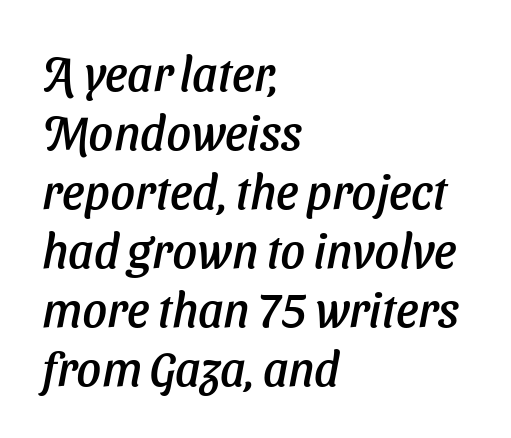
Q: Is the typeface a serif or a sans-serif typeface? A: Serif.
Q: Is the text underlined? A: No.
Q: How is the paragraph aligned? A: Left-aligned.
Q: Is the spacing between letters normal or unusually wide? A: Normal.
Q: Width (condensed, normal, or wide)? A: Normal.
Q: Stroke contrast? A: Low.
Q: x-height? A: Medium.
Q: Monospaced? A: No.
